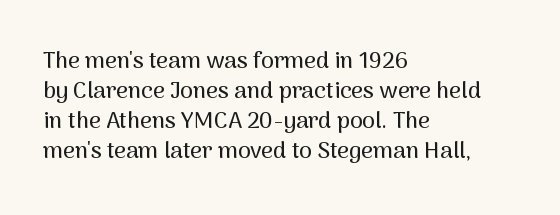
The image shows 23 px text type, upright; set left-aligned, normal line spacing (1.31x), normal letter spacing, not underlined.
